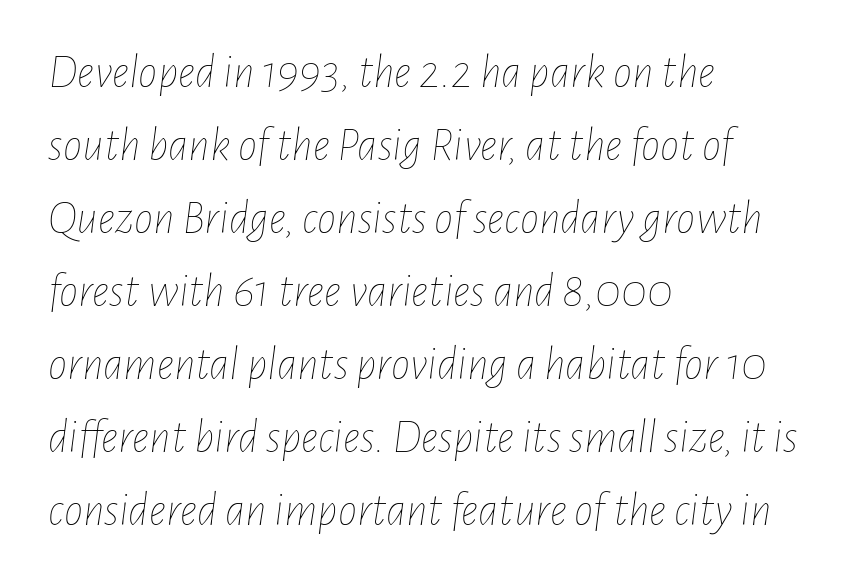
The image shows 48 px thin, condensed type, italic (leaning right); set left-aligned, normal line spacing (1.52x), normal letter spacing, not underlined; low stroke contrast and a medium x-height.
